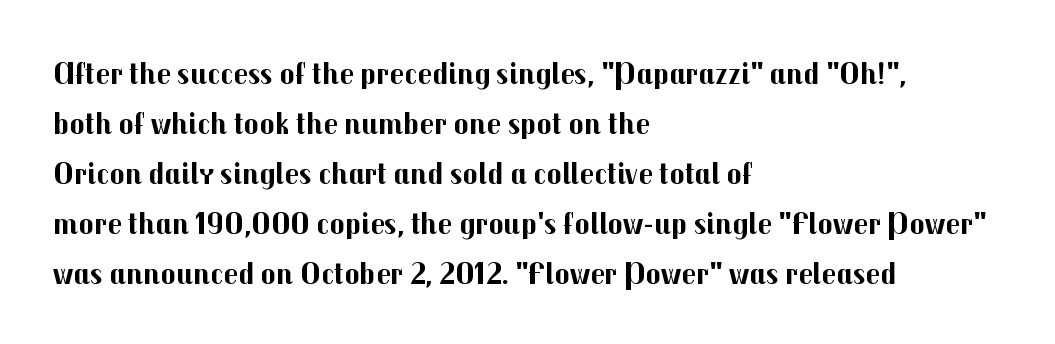
Q: Is the text bold? A: Yes.
Q: Is the text italic (slanted)? A: No, it is upright.
Q: Is the typeface a serif or a sans-serif typeface? A: Sans-serif.
Q: Is the text underlined? A: No.
Q: How is the paragraph aligned? A: Left-aligned.
Q: Is the spacing between letters normal or unusually wide? A: Normal.
Q: Is the spacing between lines tight, normal or loose? A: Normal.
Q: Width (condensed, normal, or wide)? A: Normal.
Q: Stroke contrast? A: Medium.
Q: x-height? A: Medium.
Q: Monospaced? A: No.
